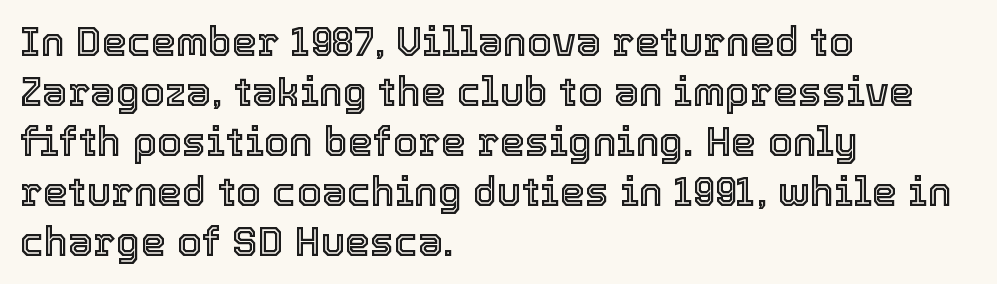
Q: Is the text italic (slanted)? A: No, it is upright.
Q: Is the text underlined? A: No.
Q: How is the paragraph aligned? A: Left-aligned.
Q: Is the spacing between letters normal or unusually wide? A: Normal.
Q: Is the spacing between lines tight, normal or loose? A: Normal.
Q: Width (condensed, normal, or wide)? A: Normal.
Q: x-height? A: Medium.
Q: Monospaced? A: No.
